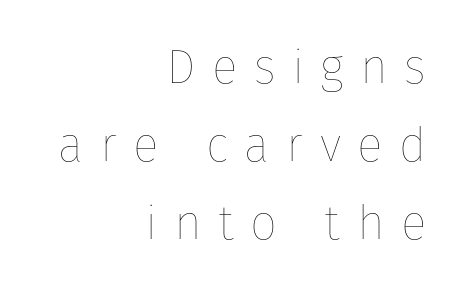
Q: Is the text bold? A: No.
Q: Is the text italic (slanted)? A: No, it is upright.
Q: Is the text underlined? A: No.
Q: How is the paragraph aligned? A: Right-aligned.
Q: Is the spacing between letters normal or unusually wide? A: Unusually wide.
Q: Is the spacing between lines tight, normal or loose? A: Normal.
Q: Width (condensed, normal, or wide)? A: Normal.
Q: Stroke contrast? A: Low.
Q: x-height? A: Medium.
Q: Monospaced? A: No.
